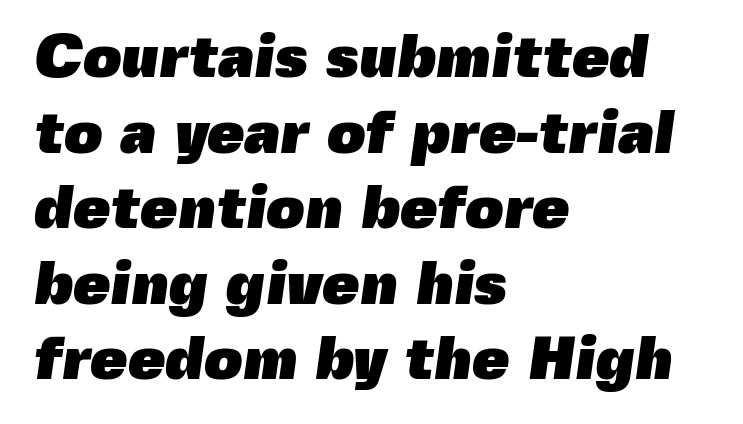
{"serif": "no", "bold": "yes", "weight": "heavy", "width": "normal", "x_height": "medium", "monospaced": "no", "underline": "no", "align": "left", "line_spacing": "normal", "line_spacing_ratio": 1.26, "letter_spacing": "normal", "letter_spacing_em": 0.0, "glyph_px": 60}
